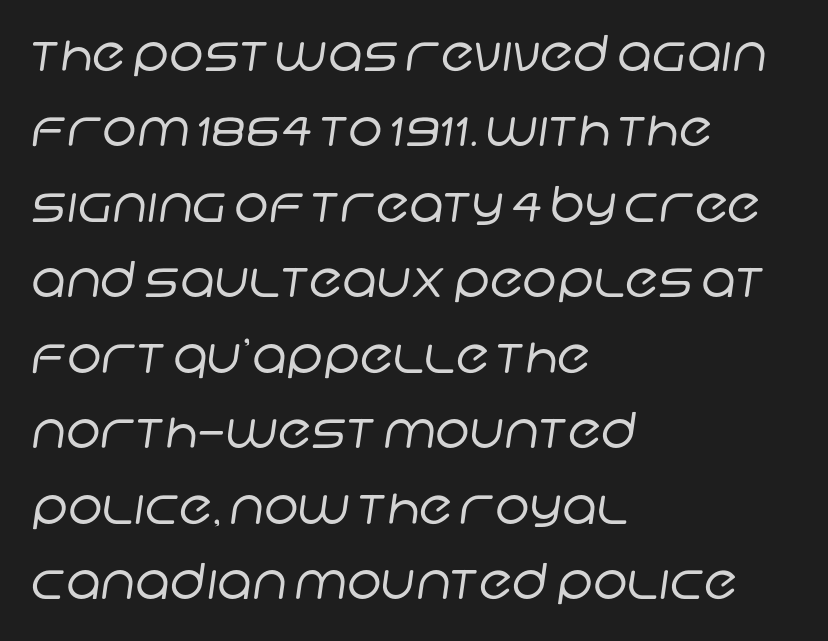
The image shows 49 px regular-weight sans-serif type; set left-aligned, normal line spacing (1.54x), normal letter spacing, not underlined; low stroke contrast and a large x-height.
